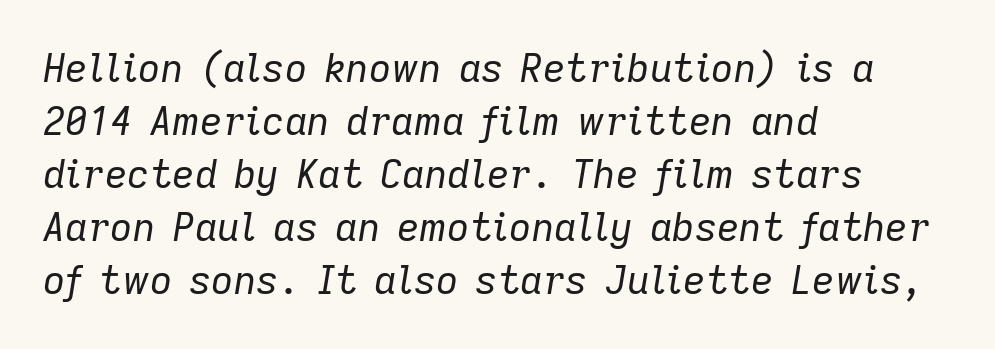
The words here are not underlined. Leftover space on each line is placed entirely after the last word. Between one letter and the next there's only the usual sliver of space. Baseline-to-baseline distance is the conventional proportion of letter height. When letters slant like this, we call the style italic. The passage shown is not bold in any degree.
